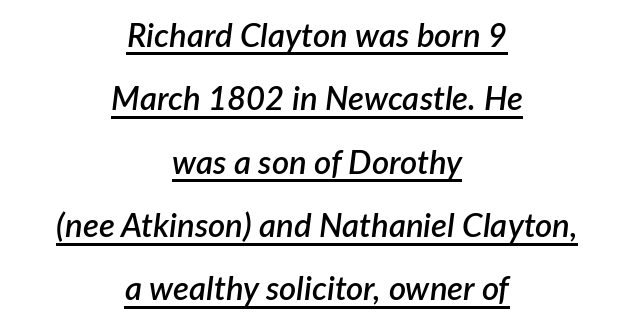
In terms of weight, the rendering is demibold, just under bold. The glyphs are accompanied by a horizontal stroke just below them. Short note: letters normally spaced. Which margin do the lines hug? Neither — every line sits in the middle.
